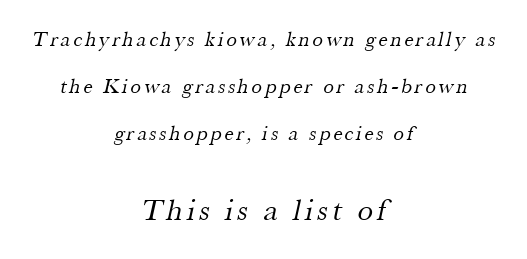
The image shows 31 px regular-weight serif type; set centered, loose line spacing (2.25x), not underlined; the second (bottom) block is 1.48x larger; medium stroke contrast and a small x-height.
